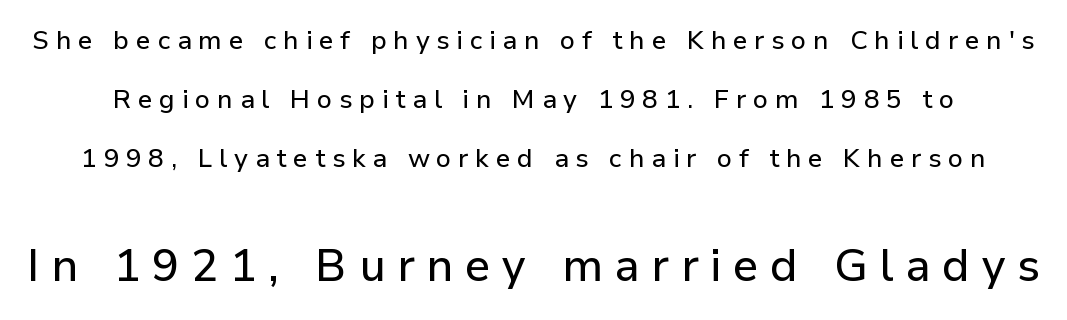
The image shows 45 px sans-serif type, upright; set loose line spacing (2.27x), unusually wide letter spacing (+0.26 em), not underlined; the second (bottom) block is 1.73x larger; low stroke contrast and a medium x-height.
